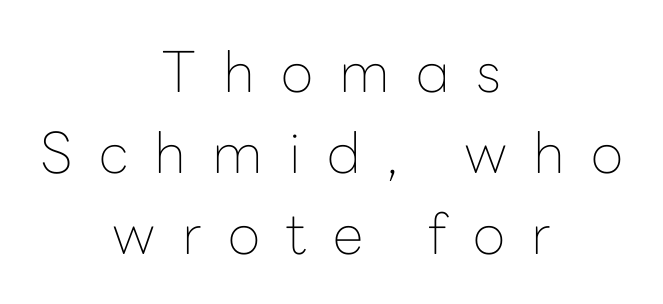
Descender tails drop into unmarked territory. Each letter keeps its own natural width here, so spacing adapts to shape. The letterforms stand isolated, each surrounded by extra space. Compared with a typical body face, this is equally light or lighter still. A normal amount of white space separates one row of letters from the next.
